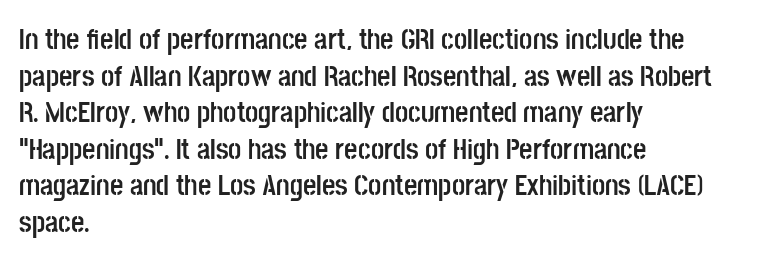
{"serif": "no", "italic": "no", "bold": "yes", "weight": "semibold", "width": "condensed", "stroke_contrast": "low", "x_height": "large", "monospaced": "no", "underline": "no", "align": "left", "line_spacing": "normal", "line_spacing_ratio": 1.26, "letter_spacing": "normal", "letter_spacing_em": 0.0, "glyph_px": 29}
